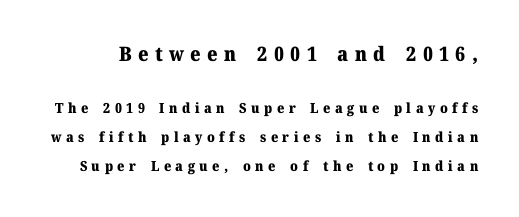
Q: Is the text bold? A: Yes.
Q: Is the text italic (slanted)? A: No, it is upright.
Q: Is the text underlined? A: No.
Q: Is the spacing between letters normal or unusually wide? A: Unusually wide.
Q: Is the spacing between lines tight, normal or loose? A: Loose.
Q: Which block of text is set in a larger size, the first (top) or the second (bottom)? A: The first (top) one.
